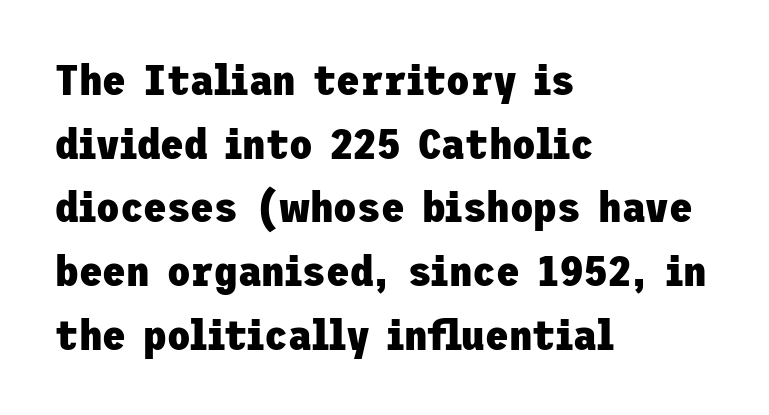
Honestly, the letter spacing is just normal — you wouldn't notice it. Typographic density is high because the face is bold. Ordinary non-slanted type is in use. All the whitespace from short lines collects on the right. The vertical gap from one line to the next is medium. The type family on display is of the sans-serif kind.
